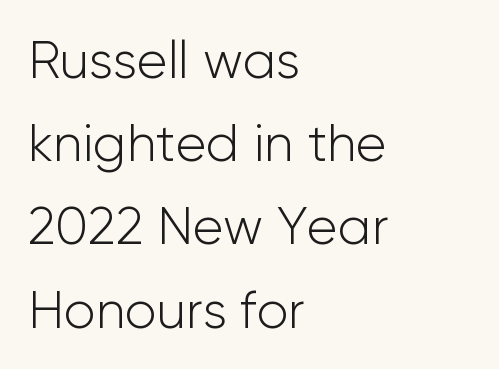
Teacher's note: observe the even left margin — that is flush-left alignment. The leading is moderate, giving the passage an even texture. This sample has the flowing, uneven cadence of proportional lettering. The space directly below the letters is spotless. Letterform terminals end flat and unadorned throughout the passage. Caption: face not bold, strokes unweighted.
